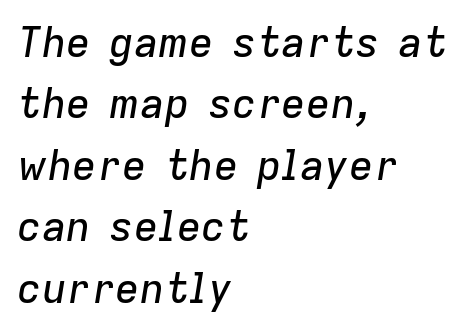
Q: Is the text italic (slanted)? A: Yes, it leans right by about 9 degrees.
Q: Is the text underlined? A: No.
Q: How is the paragraph aligned? A: Left-aligned.
Q: Is the spacing between letters normal or unusually wide? A: Normal.
Q: Is the spacing between lines tight, normal or loose? A: Normal.
Q: Width (condensed, normal, or wide)? A: Normal.
Q: Stroke contrast? A: Low.
Q: x-height? A: Medium.
Q: Monospaced? A: No.
